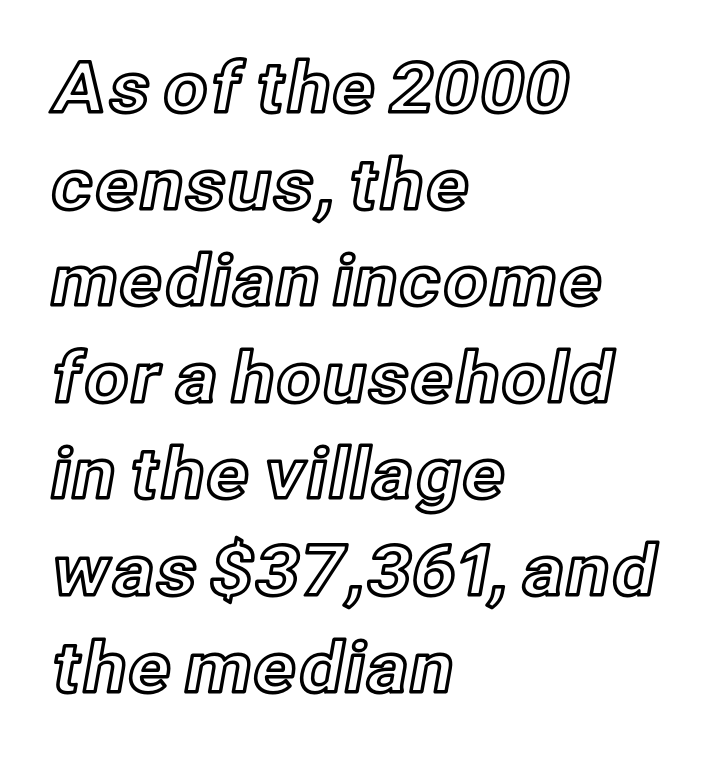
Is this a fixed-width face? No — the glyphs have proportional, varying widths. The rag falls on the right side of this text block. One glance says typical: line gaps are just what's usual. Any mark beneath the type? The region is blank.
